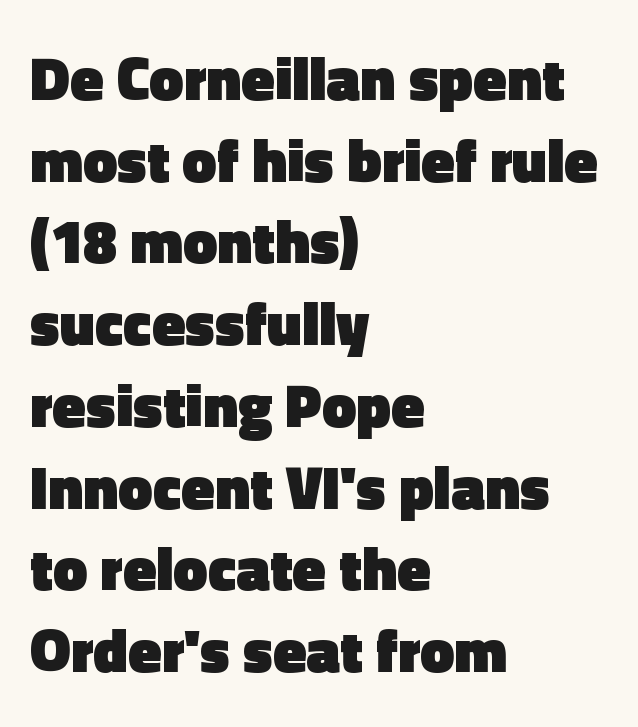
The image shows 61 px heavy sans-serif type, upright; set left-aligned, normal line spacing (1.34x), normal letter spacing, not underlined; a medium x-height.
